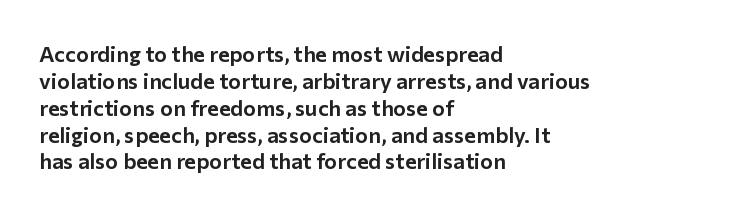
Q: Is the text italic (slanted)? A: No, it is upright.
Q: Is the text underlined? A: No.
Q: How is the paragraph aligned? A: Left-aligned.
Q: Is the spacing between letters normal or unusually wide? A: Normal.
